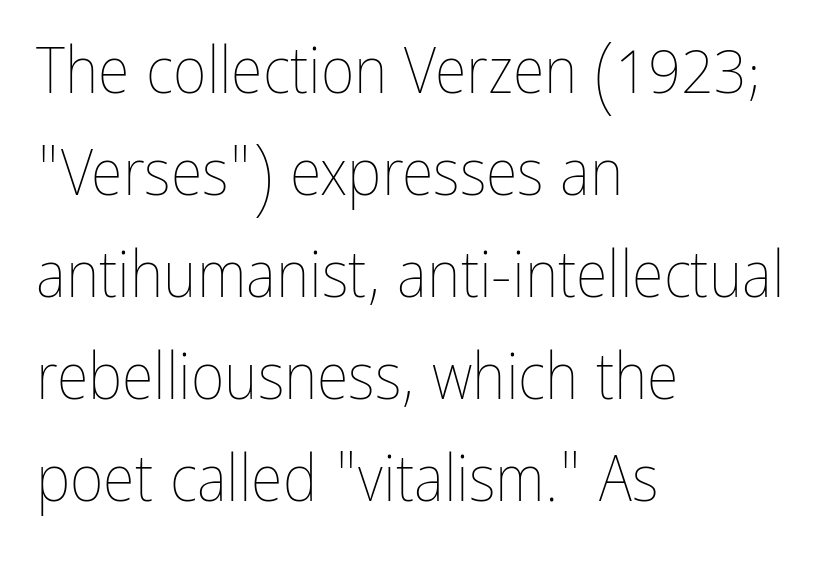
{"italic": "no", "bold": "no", "weight": "thin", "width": "condensed", "stroke_contrast": "low", "x_height": "medium", "monospaced": "no", "underline": "no", "align": "left", "line_spacing": "normal", "line_spacing_ratio": 1.57, "letter_spacing": "normal", "letter_spacing_em": 0.0, "glyph_px": 65}
